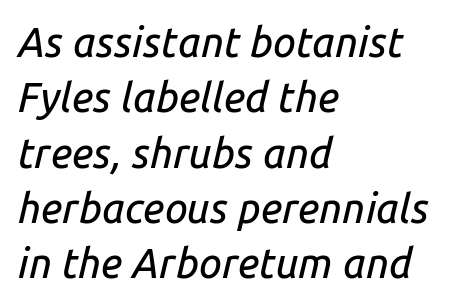
A classic flush-left, rag-right setting is used for this passage. A bare baseline throughout the passage. In terms of leading, this rendering sits right in the middle. The passage shown leans; its letterforms are oblique.
